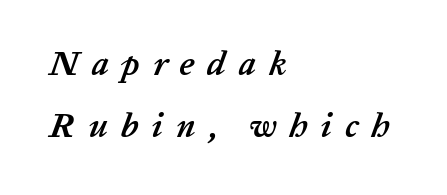
This is oblique type, the kind used for emphasis or titles. Plain, unruled lines of type. Looks like regular typesetting: each glyph gets only the width it needs. Teacher's note: observe the even left margin — that is flush-left alignment. Set as a true bold cut, around the 700 mark. Someone cranked the tracking dial way up on this one.
